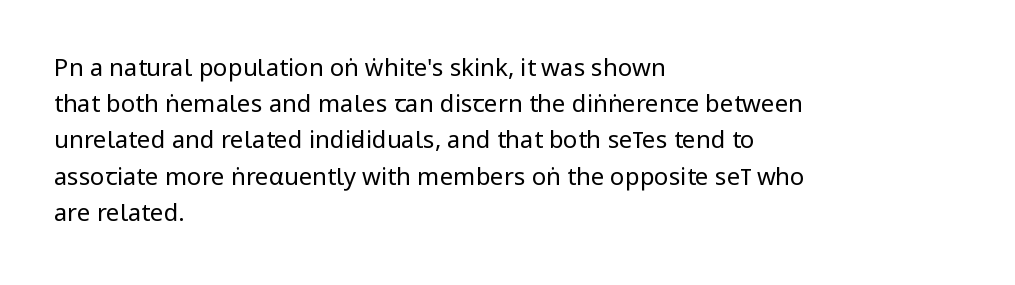
Default kerning and tracking; the words read as compact shapes. Tall strokes in this sample are plumb rather than angled. This rendering uses left alignment, leaving the right contour irregular. Students, observe: this is what conventionally led text looks like. Each stroke keeps to a modest, everyday thickness or less. Honestly, there is no underline to notice here at all.
